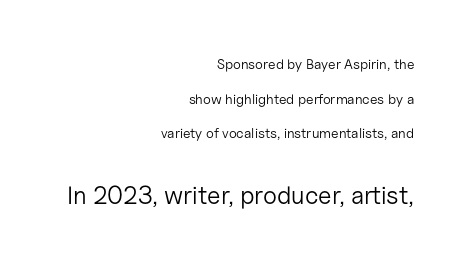
Q: Is the text bold? A: No.
Q: Is the text italic (slanted)? A: No, it is upright.
Q: Is the text underlined? A: No.
Q: How is the paragraph aligned? A: Right-aligned.
Q: Is the spacing between letters normal or unusually wide? A: Normal.
Q: Is the spacing between lines tight, normal or loose? A: Loose.
Q: Which block of text is set in a larger size, the first (top) or the second (bottom)? A: The second (bottom) one.
